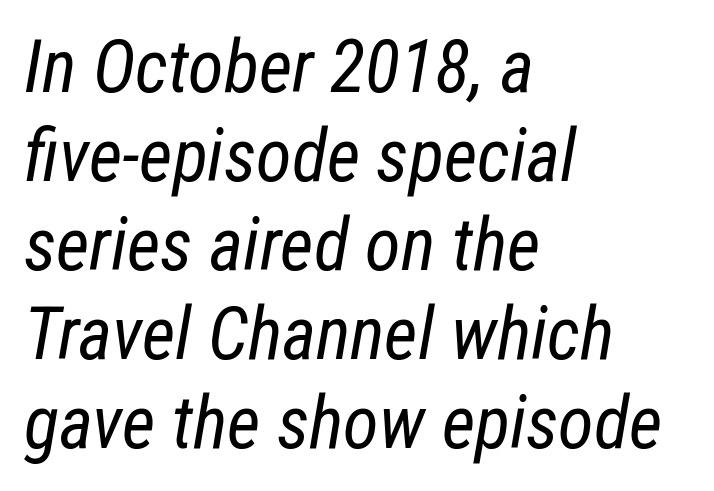
The image shows 73 px regular-weight, condensed type, italic (leaning right); set left-aligned, line spacing 1.22x, normal letter spacing, not underlined; low stroke contrast and a medium x-height.
